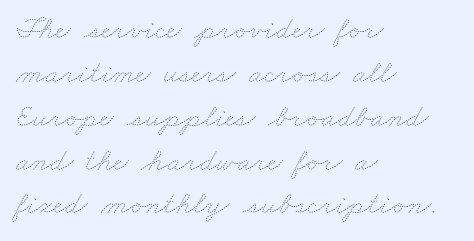
{"bold": "no", "weight": "thin", "width": "wide", "stroke_contrast": "low", "x_height": "small", "monospaced": "no", "underline": "no", "align": "left", "line_spacing": "normal", "line_spacing_ratio": 1.37, "letter_spacing": "normal", "letter_spacing_em": 0.0, "glyph_px": 32}
